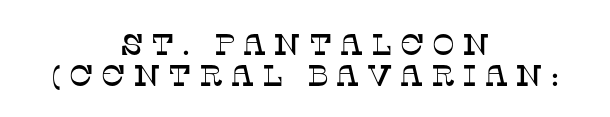
Q: Is the text italic (slanted)? A: No, it is upright.
Q: Is the typeface a serif or a sans-serif typeface? A: Serif.
Q: Is the text underlined? A: No.
Q: How is the paragraph aligned? A: Centered.
Q: Is the spacing between letters normal or unusually wide? A: Unusually wide.
Q: Is the spacing between lines tight, normal or loose? A: Tight.
Q: Width (condensed, normal, or wide)? A: Normal.
Q: Stroke contrast? A: Low.
Q: x-height? A: Large.
Q: Monospaced? A: No.
